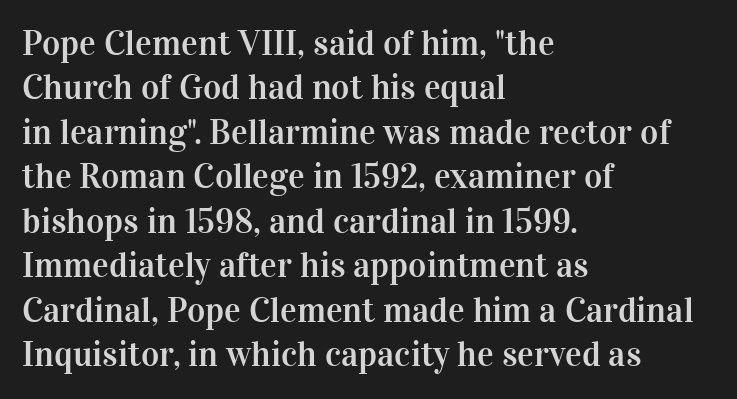
{"serif": "yes", "italic": "no", "width": "normal", "stroke_contrast": "high", "x_height": "medium", "monospaced": "no", "underline": "no", "align": "left", "line_spacing": "normal", "line_spacing_ratio": 1.27, "letter_spacing": "normal", "letter_spacing_em": 0.0, "glyph_px": 35}
